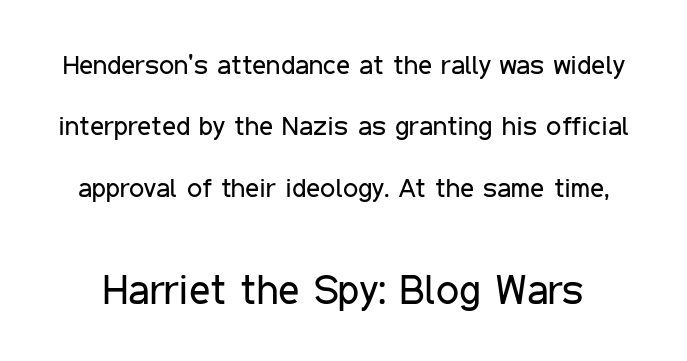
{"serif": "no", "italic": "no", "bold": "no", "weight": "regular", "width": "condensed", "stroke_contrast": "low", "x_height": "medium", "monospaced": "no", "underline": "no", "line_spacing": "loose", "line_spacing_ratio": 2.27, "letter_spacing": "normal", "letter_spacing_em": 0.0, "larger_block": "second", "size_ratio": 1.52, "glyph_px": 41}
